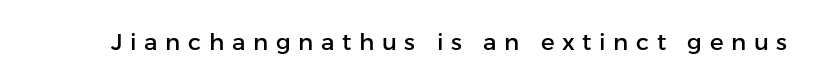
Q: Is the text italic (slanted)? A: No, it is upright.
Q: Is the text underlined? A: No.
Q: Is the spacing between letters normal or unusually wide? A: Unusually wide.
